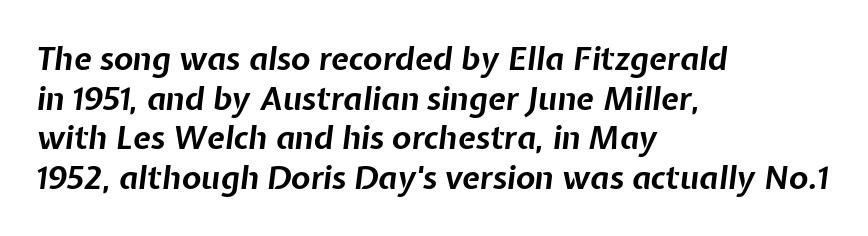
The image shows 32 px bold type, italic (leaning right); set left-aligned, line spacing 1.24x, normal letter spacing, not underlined; low stroke contrast and a medium x-height.
